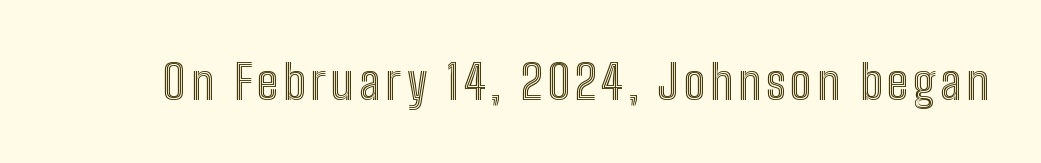
Q: Is the text italic (slanted)? A: No, it is upright.
Q: Is the text underlined? A: No.
Q: Width (condensed, normal, or wide)? A: Condensed.
Q: x-height? A: Medium.
Q: Monospaced? A: No.
